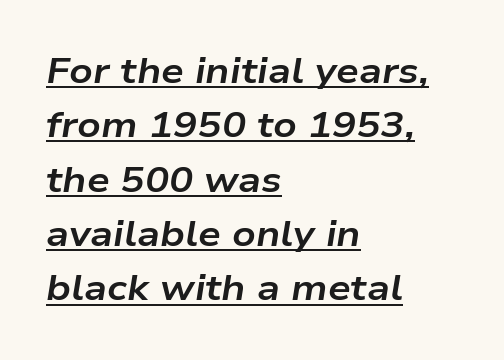
{"italic": "yes", "lean": "right", "slant_degrees": 9, "bold": "yes", "weight": "bold", "width": "wide", "stroke_contrast": "low", "x_height": "medium", "monospaced": "no", "underline": "yes", "align": "left", "line_spacing": "normal", "line_spacing_ratio": 1.51, "letter_spacing": "normal", "letter_spacing_em": 0.0, "glyph_px": 36}
